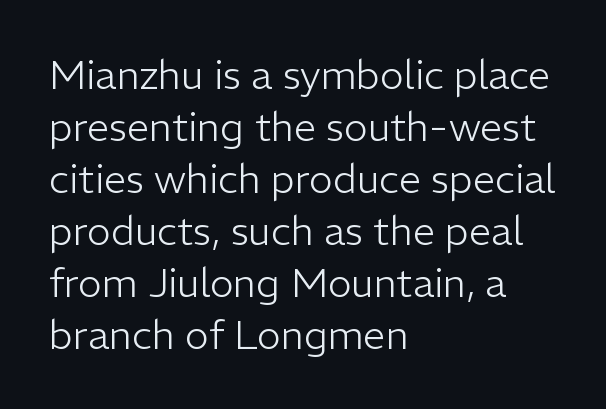
{"serif": "no", "italic": "no", "bold": "no", "weight": "light", "width": "normal", "stroke_contrast": "low", "x_height": "medium", "monospaced": "no", "underline": "no", "align": "left", "line_spacing": "normal", "line_spacing_ratio": 1.3, "letter_spacing": "normal", "letter_spacing_em": 0.0, "glyph_px": 40}
